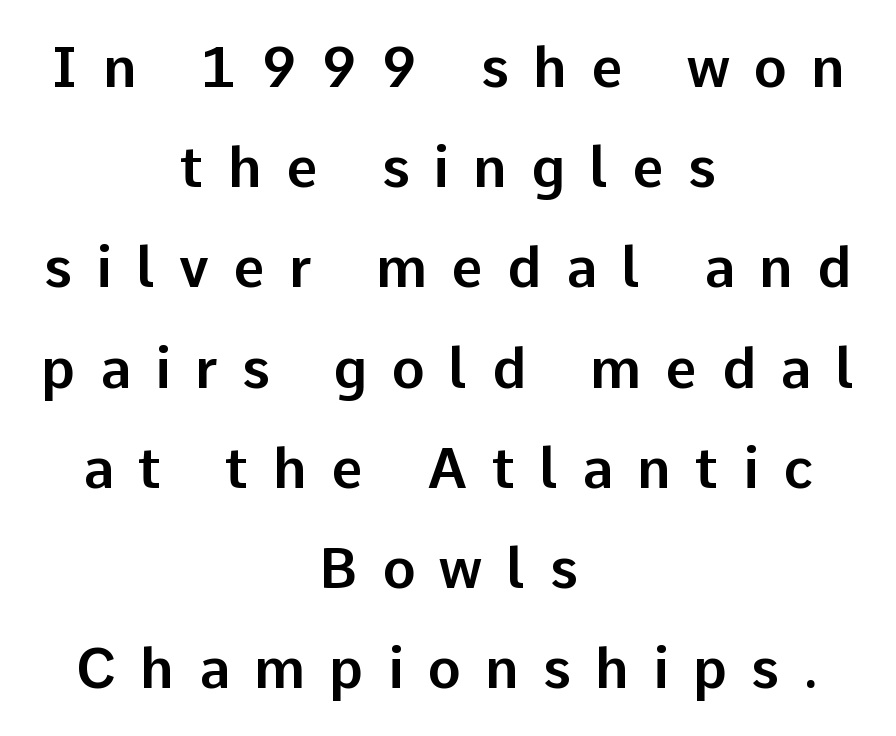
{"serif": "no", "italic": "no", "width": "normal", "stroke_contrast": "low", "x_height": "medium", "monospaced": "no", "underline": "no", "align": "center", "line_spacing_ratio": 1.79, "letter_spacing": "wide", "letter_spacing_em": 0.43, "glyph_px": 56}
